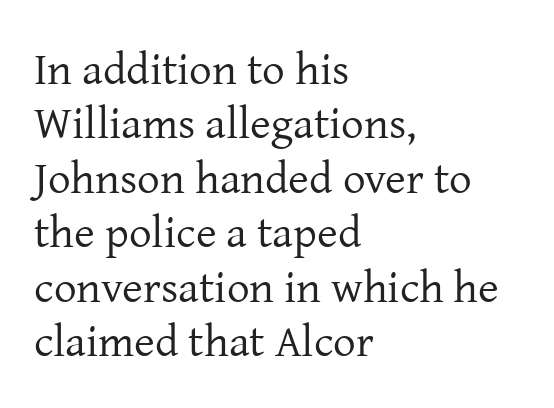
Q: Is the text bold? A: No.
Q: Is the text italic (slanted)? A: No, it is upright.
Q: Is the typeface a serif or a sans-serif typeface? A: Serif.
Q: Is the text underlined? A: No.
Q: How is the paragraph aligned? A: Left-aligned.
Q: Is the spacing between letters normal or unusually wide? A: Normal.
Q: Width (condensed, normal, or wide)? A: Normal.
Q: Stroke contrast? A: Low.
Q: x-height? A: Medium.
Q: Monospaced? A: No.
